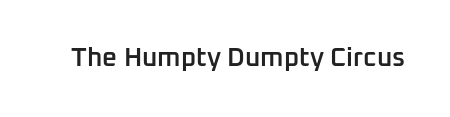
{"italic": "no", "bold": "semi", "underline": "no", "letter_spacing": "normal", "letter_spacing_em": 0.0, "glyph_px": 26}
